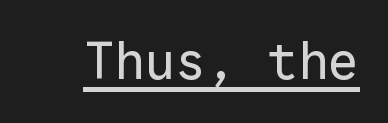
The image shows 51 px regular-weight sans-serif type, upright, monospaced; set normal letter spacing, underlined; low stroke contrast and a medium x-height.
